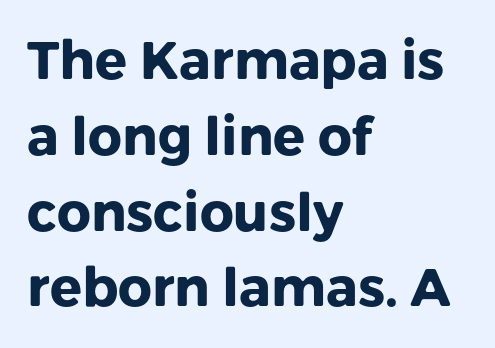
Q: Is the text bold? A: Yes.
Q: Is the text italic (slanted)? A: No, it is upright.
Q: Is the typeface a serif or a sans-serif typeface? A: Sans-serif.
Q: Is the text underlined? A: No.
Q: How is the paragraph aligned? A: Left-aligned.
Q: Is the spacing between letters normal or unusually wide? A: Normal.
Q: Is the spacing between lines tight, normal or loose? A: Normal.
Q: Width (condensed, normal, or wide)? A: Normal.
Q: Stroke contrast? A: Low.
Q: x-height? A: Medium.
Q: Monospaced? A: No.
